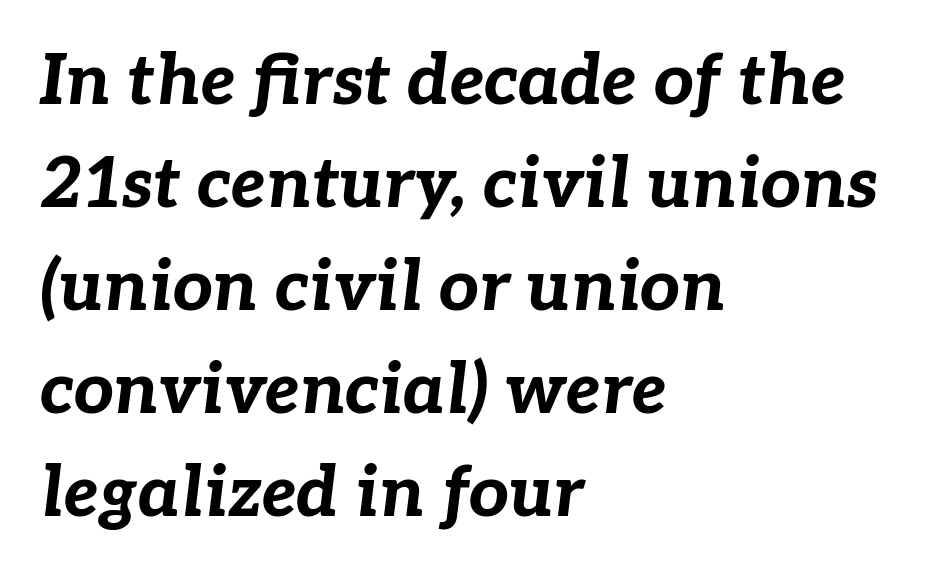
{"italic": "yes", "lean": "right", "slant_degrees": 7, "bold": "yes", "weight": "bold", "width": "normal", "stroke_contrast": "low", "x_height": "medium", "monospaced": "no", "underline": "no", "align": "left", "line_spacing": "normal", "line_spacing_ratio": 1.47, "letter_spacing": "normal", "letter_spacing_em": 0.0, "glyph_px": 70}
